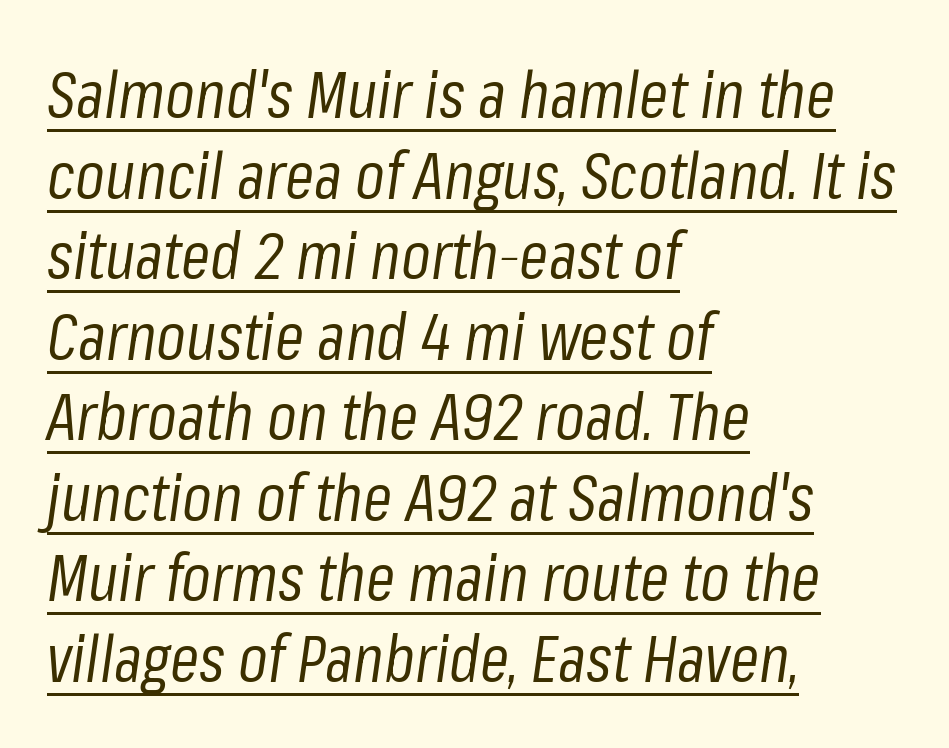
Q: Is the text bold? A: No.
Q: Is the text italic (slanted)? A: Yes, it leans right by about 8 degrees.
Q: Is the text underlined? A: Yes.
Q: How is the paragraph aligned? A: Left-aligned.
Q: Is the spacing between letters normal or unusually wide? A: Normal.
Q: Width (condensed, normal, or wide)? A: Condensed.
Q: Stroke contrast? A: Low.
Q: x-height? A: Medium.
Q: Monospaced? A: No.
